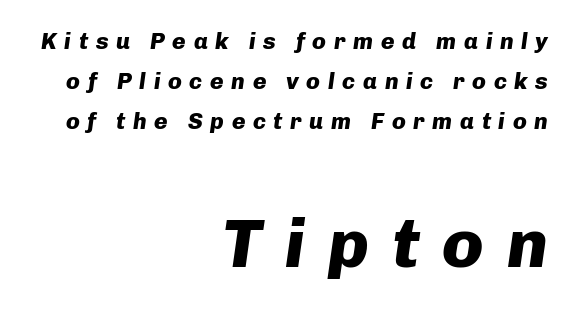
Loose tracking; the words dissolve into strings of separated letters. The gap between lines stays unmarked. A student would notice the bottom passage is typeset larger than what precedes it. The passage shown is emphatically bold. A typesetter would mark this as italic.
